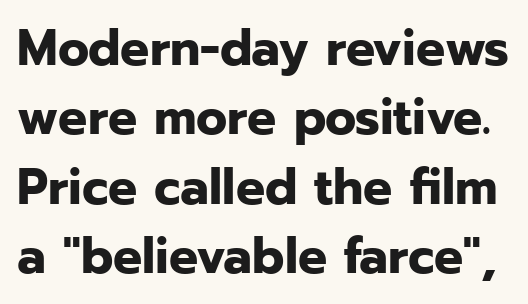
The image shows 51 px bold sans-serif type, upright; set normal line spacing (1.36x), normal letter spacing, not underlined; low stroke contrast and a medium x-height.
